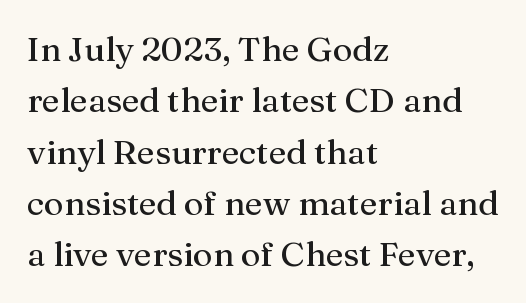
{"serif": "yes", "italic": "no", "width": "normal", "stroke_contrast": "medium", "x_height": "medium", "monospaced": "no", "underline": "no", "align": "left", "line_spacing": "normal", "line_spacing_ratio": 1.51, "letter_spacing": "normal", "letter_spacing_em": 0.0, "glyph_px": 34}
